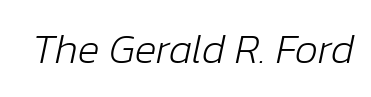
The image shows 41 px light type, italic (leaning right); set normal letter spacing, not underlined; low stroke contrast and a medium x-height.
